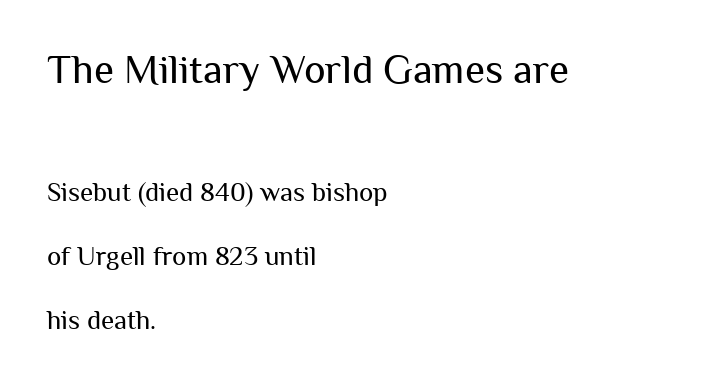
{"serif": "no", "italic": "no", "bold": "no", "weight": "regular", "width": "normal", "stroke_contrast": "medium", "x_height": "medium", "monospaced": "no", "underline": "no", "align": "left", "line_spacing": "loose", "line_spacing_ratio": 2.37, "letter_spacing": "normal", "letter_spacing_em": 0.0, "larger_block": "first", "size_ratio": 1.52, "glyph_px": 41}
